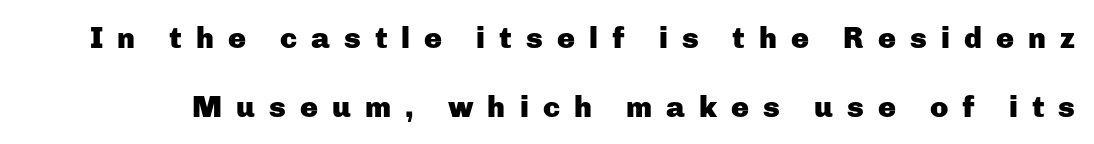
{"serif": "no", "italic": "no", "bold": "yes", "weight": "heavy", "width": "normal", "stroke_contrast": "low", "x_height": "medium", "monospaced": "no", "underline": "no", "line_spacing": "loose", "line_spacing_ratio": 2.3, "letter_spacing": "wide", "letter_spacing_em": 0.47, "glyph_px": 30}
